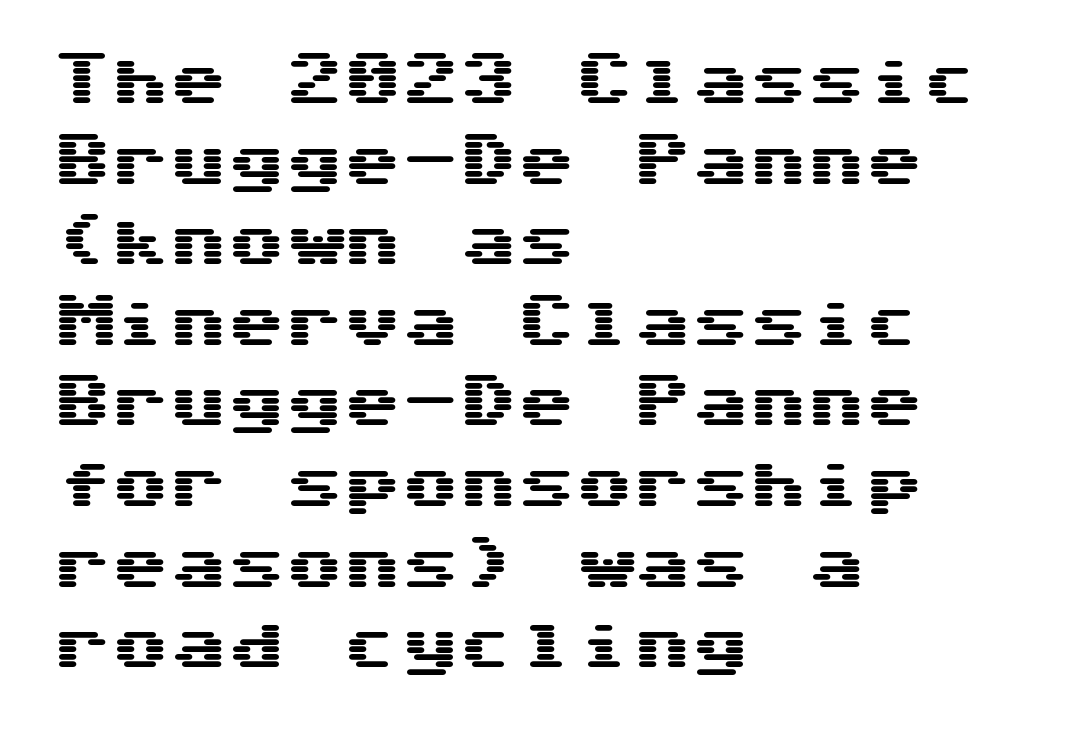
Q: Is the text italic (slanted)? A: No, it is upright.
Q: Is the typeface a serif or a sans-serif typeface? A: Sans-serif.
Q: Is the text underlined? A: No.
Q: How is the paragraph aligned? A: Left-aligned.
Q: Is the spacing between letters normal or unusually wide? A: Normal.
Q: Is the spacing between lines tight, normal or loose? A: Normal.
Q: Width (condensed, normal, or wide)? A: Wide.
Q: Stroke contrast? A: Medium.
Q: x-height? A: Medium.
